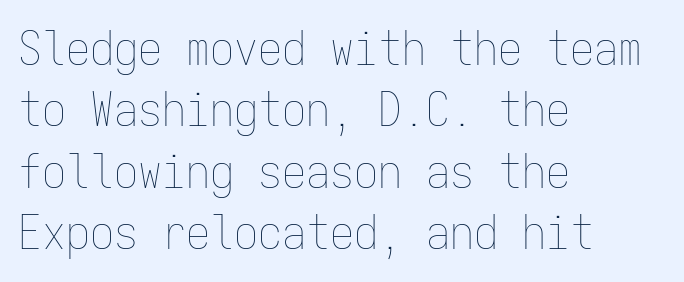
You could count columns in this text — the font is strictly monospaced. Vertical stems look standard width or narrower in stroke. Evenly set lines give the paragraph a standard silhouette. Teacher's note: observe the even left margin — that is flush-left alignment.
